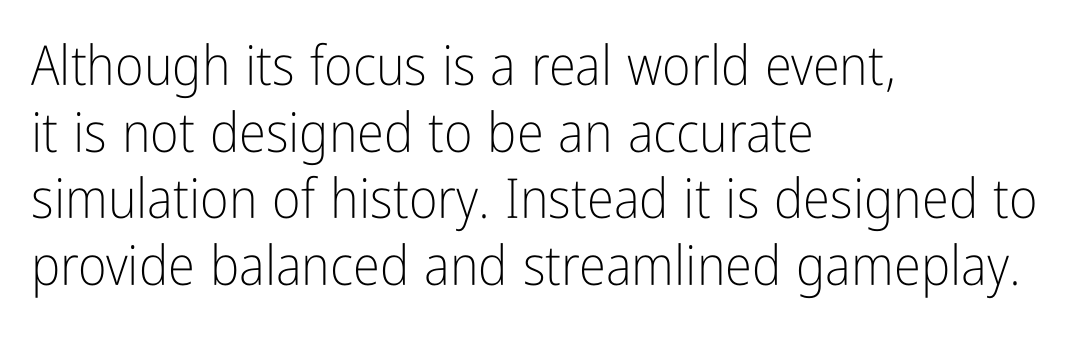
The image shows 55 px light, condensed sans-serif type, upright; set left-aligned, line spacing 1.21x, normal letter spacing, not underlined; low stroke contrast and a medium x-height.
